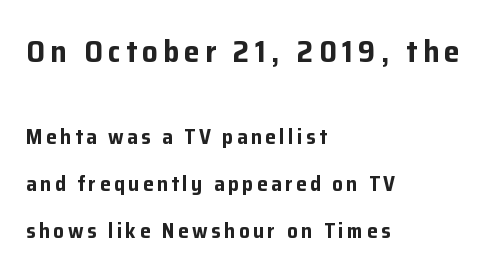
{"serif": "no", "italic": "no", "bold": "yes", "weight": "bold", "width": "normal", "stroke_contrast": "low", "x_height": "medium", "monospaced": "no", "underline": "no", "align": "left", "line_spacing": "loose", "line_spacing_ratio": 2.23, "larger_block": "first", "size_ratio": 1.48, "glyph_px": 31}
